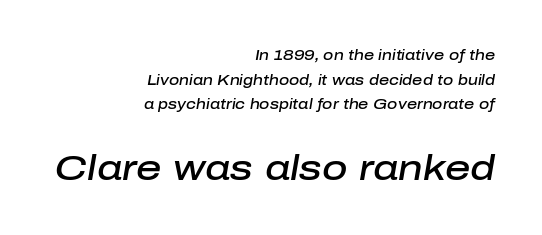
Q: Is the text bold? A: Semi-bold.
Q: Is the text italic (slanted)? A: Yes, it leans right by about 10 degrees.
Q: Is the text underlined? A: No.
Q: How is the paragraph aligned? A: Right-aligned.
Q: Is the spacing between letters normal or unusually wide? A: Normal.
Q: Which block of text is set in a larger size, the first (top) or the second (bottom)? A: The second (bottom) one.
Q: Width (condensed, normal, or wide)? A: Normal.
Q: Stroke contrast? A: Low.
Q: x-height? A: Medium.
Q: Monospaced? A: No.
